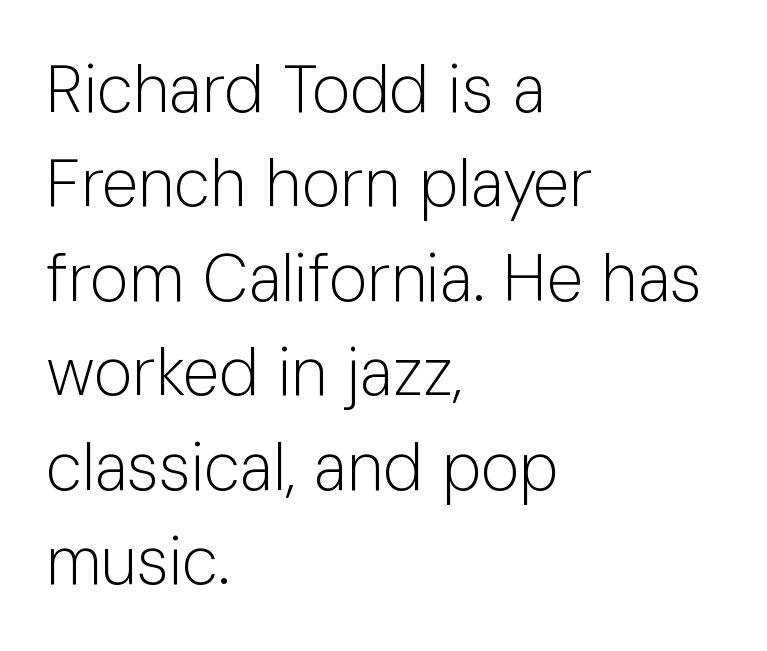
The image shows 66 px light sans-serif type, upright; set left-aligned, normal line spacing (1.43x), normal letter spacing, not underlined; low stroke contrast and a medium x-height.
